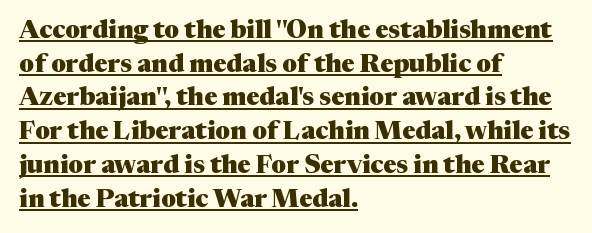
The image shows 25 px bold type, upright; set left-aligned, normal line spacing (1.35x), normal letter spacing, underlined.
